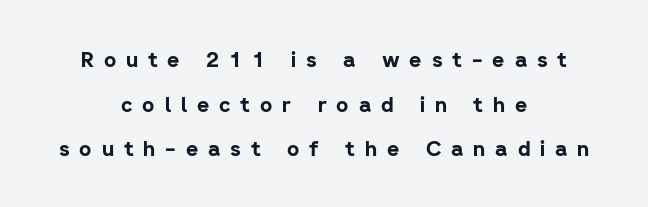
Q: Is the text bold? A: Yes.
Q: Is the text italic (slanted)? A: No, it is upright.
Q: Is the text underlined? A: No.
Q: How is the paragraph aligned? A: Centered.
Q: Is the spacing between letters normal or unusually wide? A: Unusually wide.
Q: Is the spacing between lines tight, normal or loose? A: Loose.
